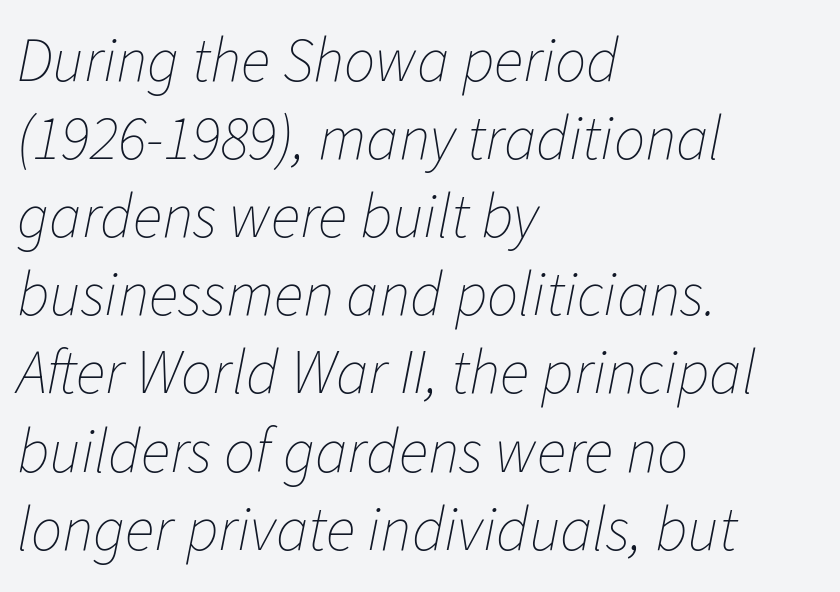
Descenders are the only things crossing below the line. Is the letter spacing exaggerated? No — it looks like the ordinary default. The compositor pushed each line to the left boundary. Here the designer chose a conventional face with non-uniform glyph widths. The face used here has a pronounced slope to its letters. Unbolded letterforms with no extra heft.
